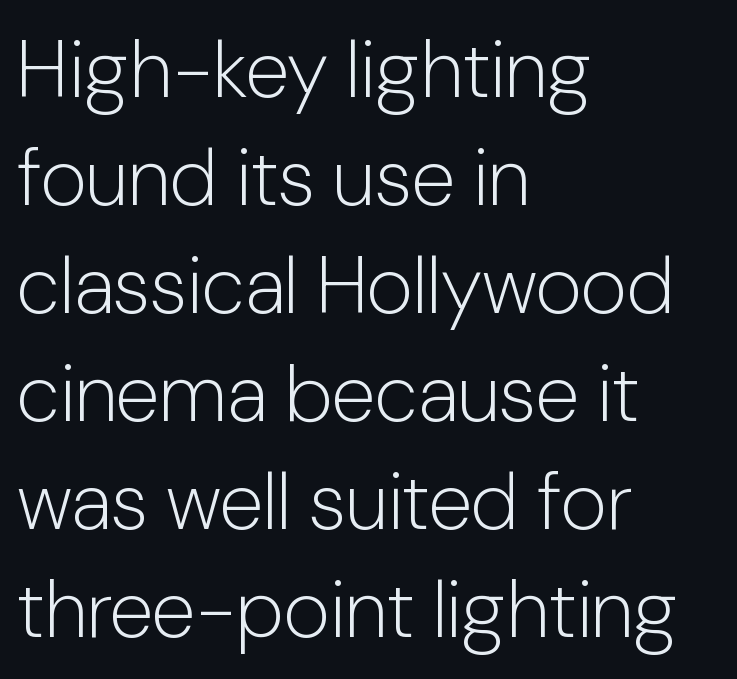
The image shows 80 px light sans-serif type, upright; set left-aligned, normal line spacing (1.35x), normal letter spacing, not underlined; low stroke contrast and a medium x-height.
